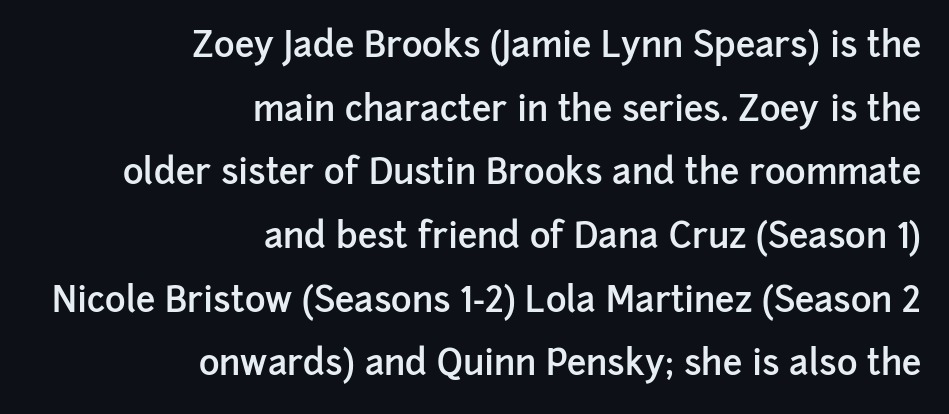
The designer went with a sans here, leaving each stem footless. Varying glyph widths throughout — classic text-font behaviour. Notice how the stems are strictly vertical — no italics here. Has an underline been added? It has not. Weight check: semibold — heavier than regular, not quite bold.
